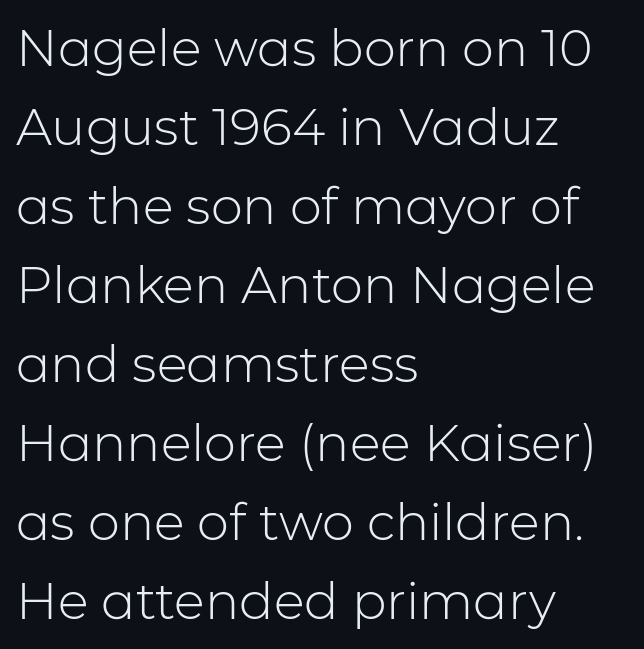
The image shows 51 px light sans-serif type, upright; set left-aligned, normal line spacing (1.55x), normal letter spacing, not underlined; low stroke contrast and a medium x-height.
